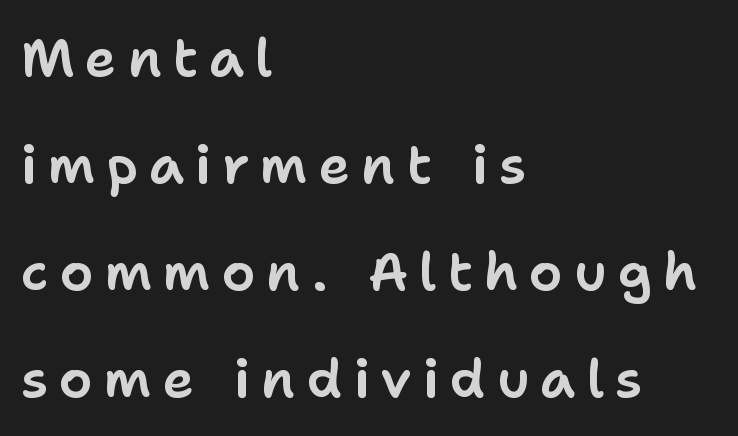
The image shows 53 px sans-serif type, upright; set left-aligned, loose line spacing (2.02x), unusually wide letter spacing (+0.21 em), not underlined; low stroke contrast and a medium x-height.
